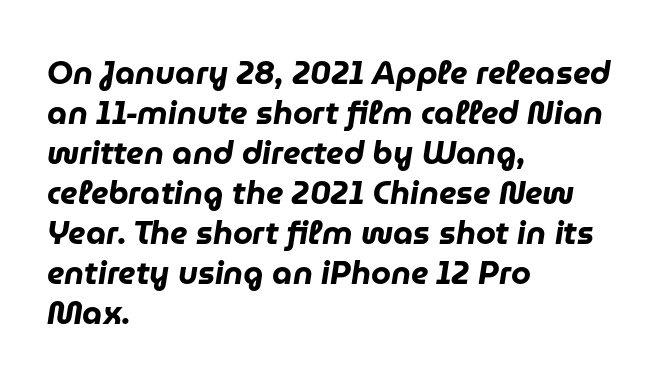
{"italic": "yes", "lean": "right", "slant_degrees": 9, "bold": "yes", "weight": "heavy", "width": "normal", "stroke_contrast": "low", "x_height": "medium", "monospaced": "no", "underline": "no", "align": "left", "line_spacing": "normal", "line_spacing_ratio": 1.25, "letter_spacing": "normal", "letter_spacing_em": 0.0, "glyph_px": 32}
